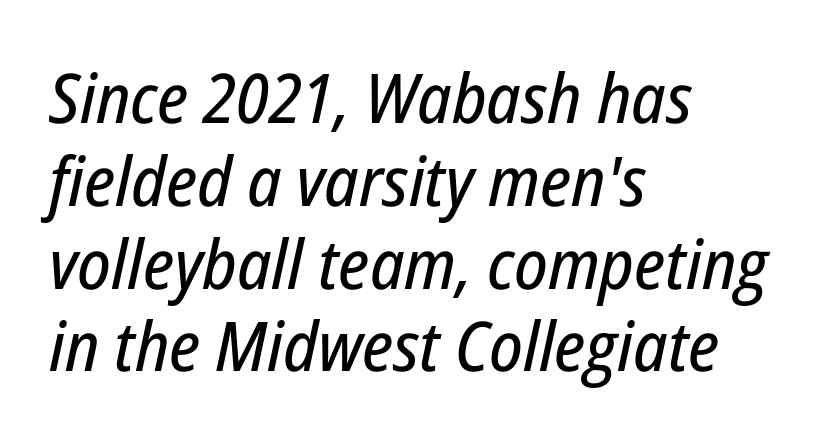
Note the varied advance widths — an 'i' is clearly narrower than an 'm'. The face used here is rendered with its standard letterfit. A clean baseline with only descenders dipping below it. Designer's note — italics engaged. The lines are quadded left.
